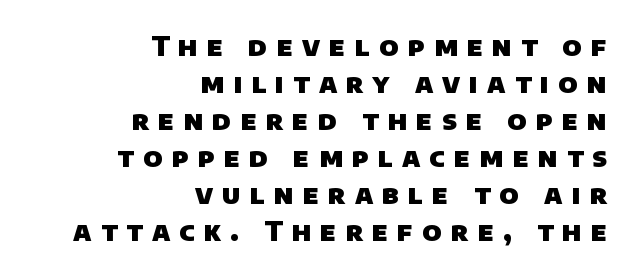
{"bold": "yes", "underline": "no", "align": "right", "line_spacing": "normal", "line_spacing_ratio": 1.37, "letter_spacing": "wide", "letter_spacing_em": 0.34, "glyph_px": 27}
